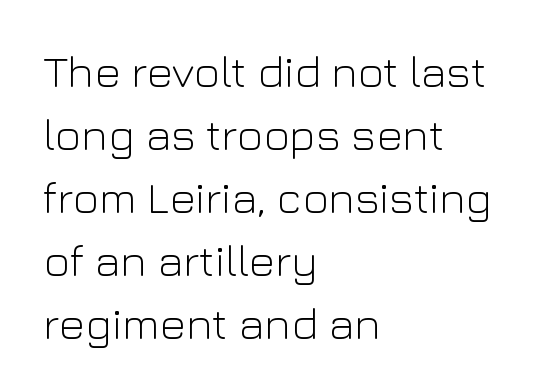
Q: Is the text bold? A: No.
Q: Is the text italic (slanted)? A: No, it is upright.
Q: Is the typeface a serif or a sans-serif typeface? A: Sans-serif.
Q: Is the text underlined? A: No.
Q: How is the paragraph aligned? A: Left-aligned.
Q: Is the spacing between letters normal or unusually wide? A: Normal.
Q: Is the spacing between lines tight, normal or loose? A: Normal.
Q: Width (condensed, normal, or wide)? A: Normal.
Q: Stroke contrast? A: Low.
Q: x-height? A: Medium.
Q: Monospaced? A: No.
